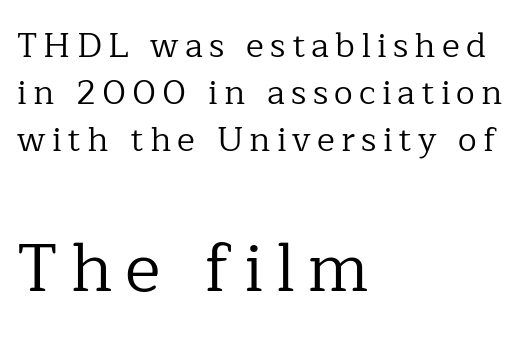
Quick note: interline space is typical. Ink coverage per letter is moderate at most. Quick note: not italic, upright. The following chunk of copy outweighs the initial chunk in type size.
